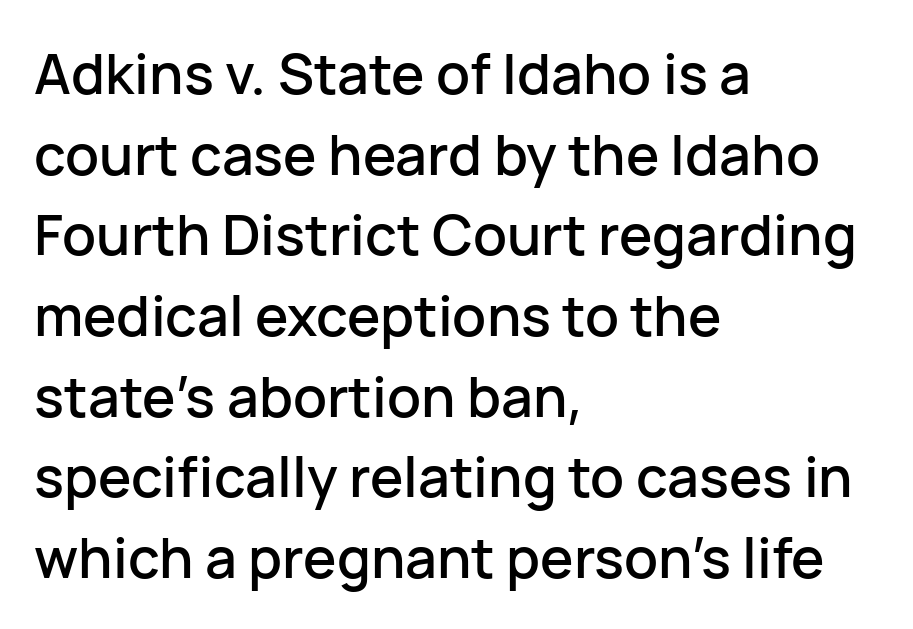
The image shows 56 px sans-serif type, upright; set left-aligned, normal line spacing (1.44x), normal letter spacing, not underlined; low stroke contrast and a medium x-height.
